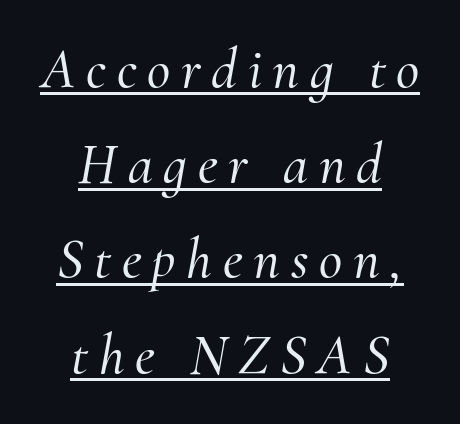
Q: Is the text italic (slanted)? A: Yes, it leans right by about 10 degrees.
Q: Is the typeface a serif or a sans-serif typeface? A: Serif.
Q: Is the text underlined? A: Yes.
Q: How is the paragraph aligned? A: Centered.
Q: Is the spacing between lines tight, normal or loose? A: Normal.
Q: Width (condensed, normal, or wide)? A: Normal.
Q: Stroke contrast? A: Medium.
Q: x-height? A: Small.
Q: Monospaced? A: No.
